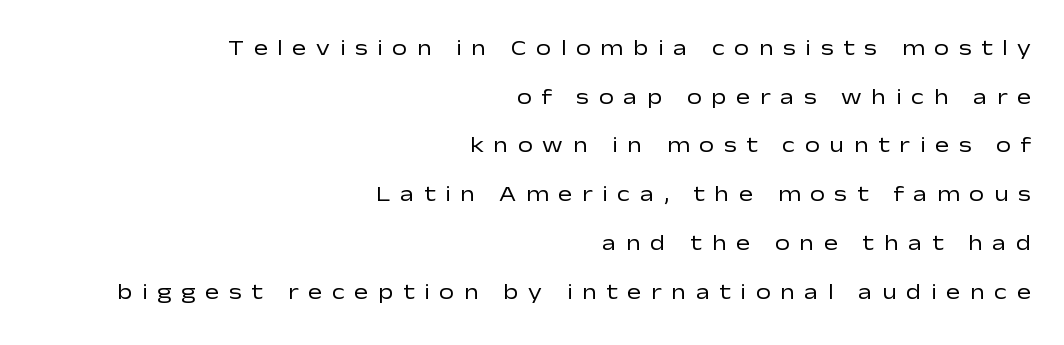
A flush-right, rag-left setting is used for this passage. The space beneath each line is pristine and unruled. Characters remain perfectly vertical along every line. The tracking reads as deliberately expanded to a designer's eye. Reading down the column, the eye jumps a long way to each next line.
